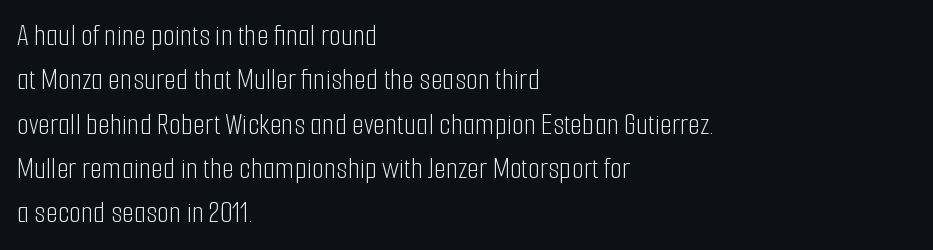
Each letter keeps its own natural width here, so spacing adapts to shape. Look at the bottom of the vertical strokes: they stop flat, with no serifs. Unlike italic type, these characters show no tilt at all. Leading: standard. The strip under each line holds only bare page.
